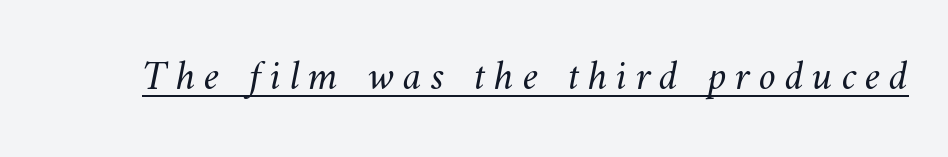
The face looks like a standard text weight, possibly lighter. Honestly, the underline is the first thing you notice here. The rendering uses natural spacing where letterforms have individual widths. The passage shown has open, widely tracked lettering throughout.
